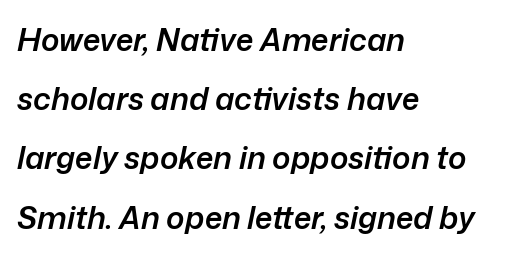
The image shows 31 px semibold type, italic (leaning right); set left-aligned, loose line spacing (1.91x), normal letter spacing, not underlined; low stroke contrast and a medium x-height.
